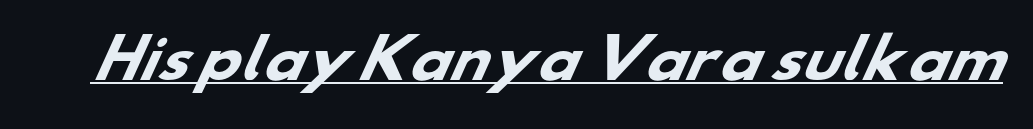
The image shows 53 px heavy, wide sans-serif type; set normal letter spacing, underlined; low stroke contrast and a small x-height.
